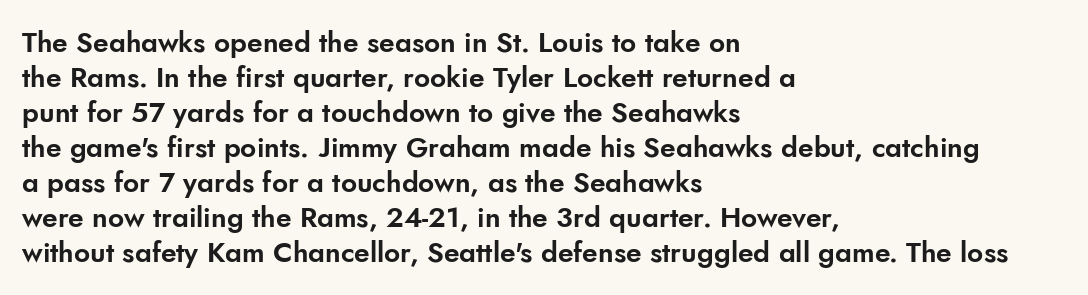
{"serif": "no", "italic": "no", "width": "normal", "stroke_contrast": "low", "x_height": "small", "monospaced": "no", "underline": "no", "align": "left", "line_spacing": "normal", "line_spacing_ratio": 1.25, "letter_spacing": "normal", "letter_spacing_em": 0.0, "glyph_px": 28}
